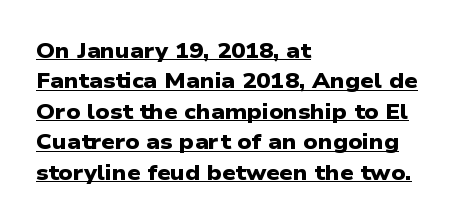
{"bold": "yes", "underline": "yes", "align": "left", "line_spacing": "normal", "line_spacing_ratio": 1.45, "letter_spacing": "normal", "letter_spacing_em": 0.0, "glyph_px": 21}
